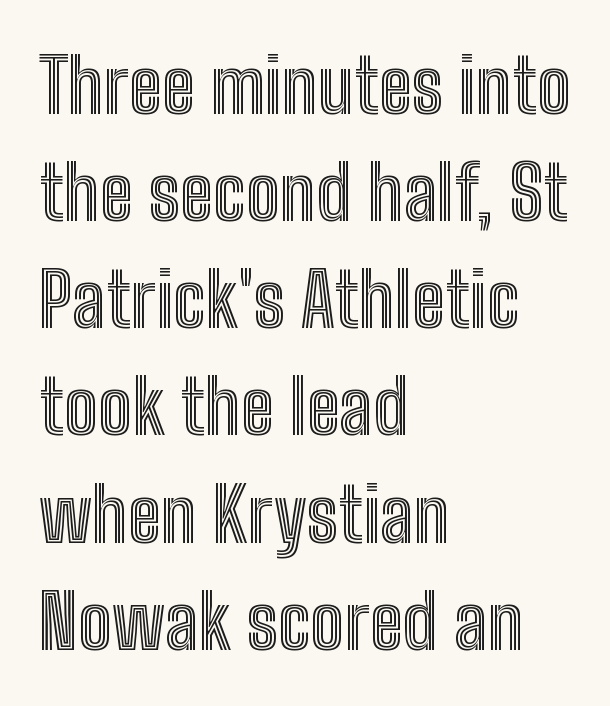
The image shows 76 px condensed type, upright; set left-aligned, normal line spacing (1.41x), normal letter spacing, not underlined; a medium x-height.
